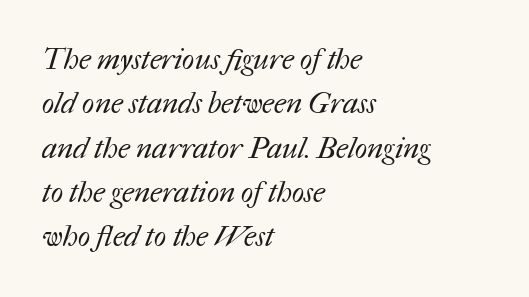
The image shows 29 px regular-weight type; set left-aligned, normal line spacing (1.53x), normal letter spacing, not underlined; medium stroke contrast and a medium x-height.
